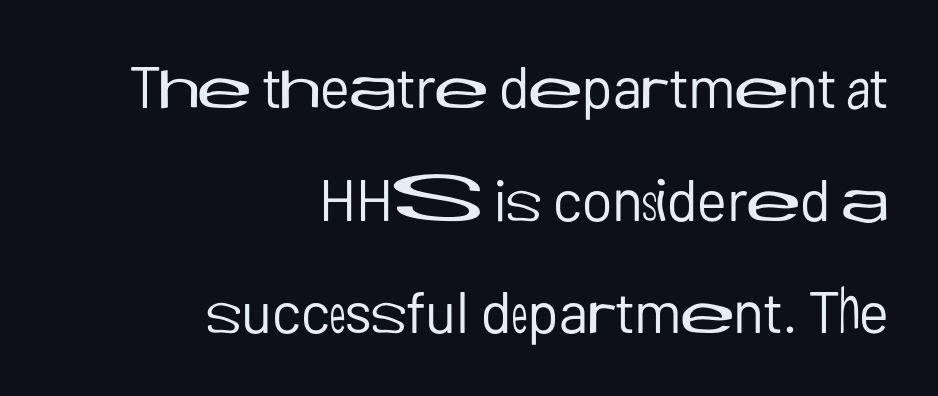
{"serif": "no", "italic": "no", "bold": "no", "weight": "regular", "width": "normal", "stroke_contrast": "low", "x_height": "medium", "monospaced": "no", "underline": "no", "align": "right", "line_spacing": "loose", "line_spacing_ratio": 1.94, "letter_spacing": "normal", "letter_spacing_em": 0.0, "glyph_px": 58}
